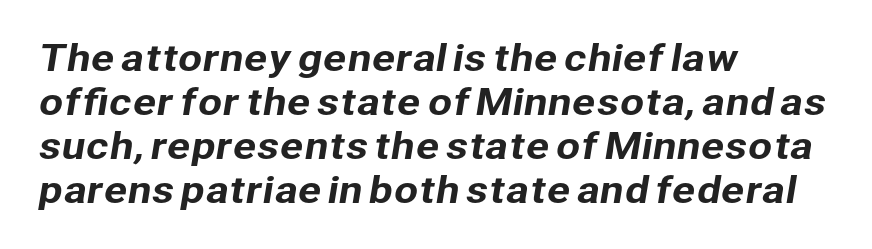
{"serif": "no", "width": "normal", "stroke_contrast": "low", "x_height": "medium", "monospaced": "no", "underline": "no", "align": "left", "line_spacing": "normal", "line_spacing_ratio": 1.26, "letter_spacing": "normal", "letter_spacing_em": 0.0, "glyph_px": 35}
